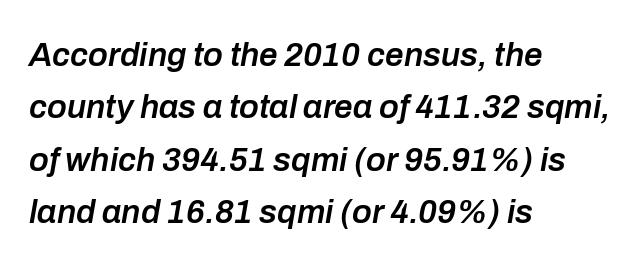
{"italic": "yes", "lean": "right", "slant_degrees": 10, "bold": "semi", "weight": "semibold", "width": "normal", "stroke_contrast": "low", "x_height": "medium", "monospaced": "no", "underline": "no", "align": "left", "line_spacing": "normal", "line_spacing_ratio": 1.59, "letter_spacing": "normal", "letter_spacing_em": 0.0, "glyph_px": 33}
